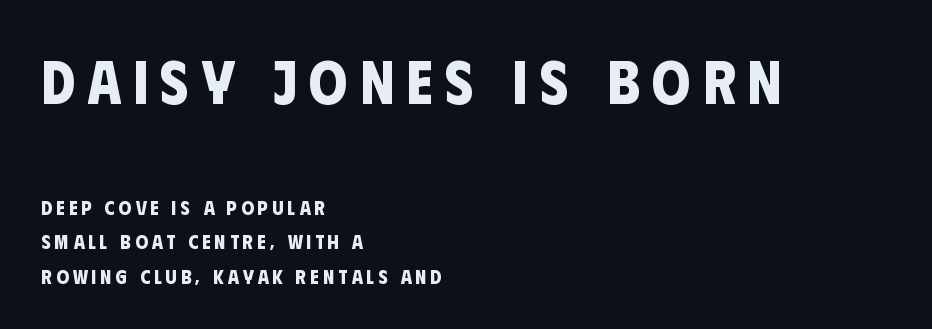
{"serif": "no", "bold": "yes", "weight": "bold", "width": "condensed", "stroke_contrast": "low", "x_height": "large", "monospaced": "no", "underline": "no", "align": "left", "line_spacing_ratio": 1.71, "letter_spacing": "wide", "letter_spacing_em": 0.2, "larger_block": "first", "size_ratio": 3.05, "glyph_px": 61}
